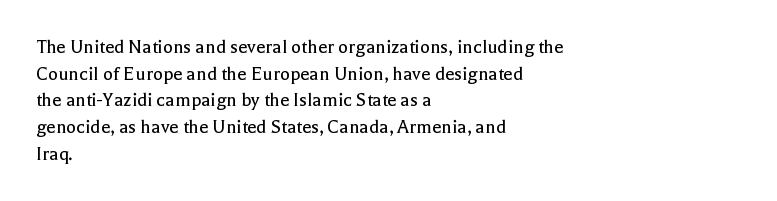
Summary of weight: not heavy and not bold. The vertical gap from one line to the next is medium. The type is set solid horizontally, with unmodified tracking. No italicization has been applied; the sample stays upright. The paragraph shown leans on its left margin. The gap between lines stays unmarked.
